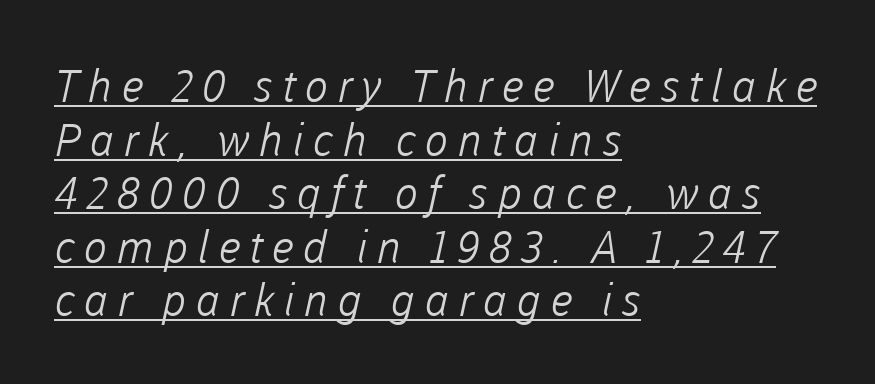
Q: Is the text bold? A: No.
Q: Is the typeface a serif or a sans-serif typeface? A: Sans-serif.
Q: Is the text underlined? A: Yes.
Q: How is the paragraph aligned? A: Left-aligned.
Q: Is the spacing between letters normal or unusually wide? A: Unusually wide.
Q: Width (condensed, normal, or wide)? A: Normal.
Q: Stroke contrast? A: Low.
Q: x-height? A: Medium.
Q: Monospaced? A: No.
